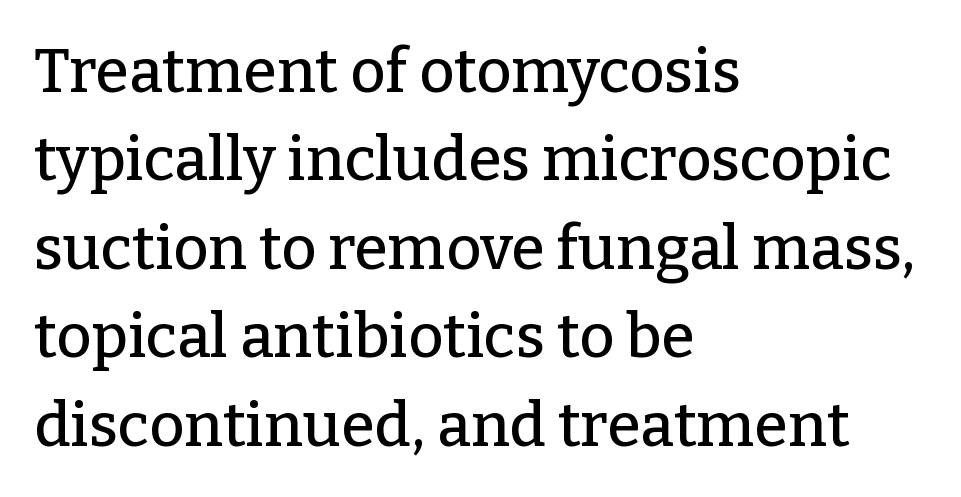
{"serif": "yes", "italic": "no", "width": "normal", "stroke_contrast": "low", "x_height": "medium", "monospaced": "no", "underline": "no", "align": "left", "line_spacing": "normal", "line_spacing_ratio": 1.45, "letter_spacing": "normal", "letter_spacing_em": 0.0, "glyph_px": 61}
